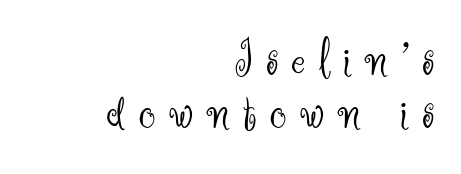
{"serif": "no", "italic": "no", "bold": "no", "weight": "light", "width": "normal", "stroke_contrast": "medium", "x_height": "small", "monospaced": "no", "underline": "no", "align": "right", "line_spacing": "tight", "line_spacing_ratio": 1.0, "letter_spacing": "wide", "letter_spacing_em": 0.25, "glyph_px": 53}
